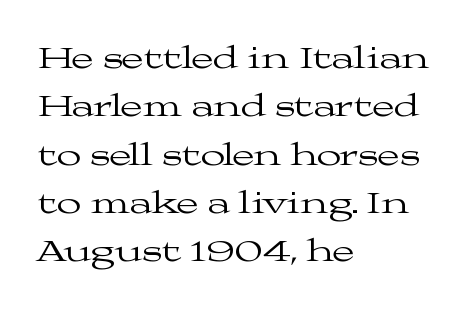
The image shows 32 px regular-weight, wide serif type, upright; set left-aligned, normal line spacing (1.51x), normal letter spacing, not underlined; medium stroke contrast and a medium x-height.
